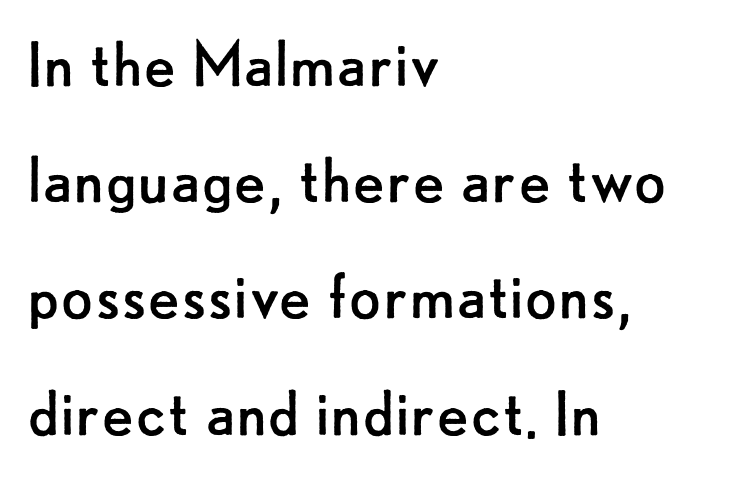
The image shows 75 px regular-weight sans-serif type, upright; set left-aligned, normal line spacing (1.55x), normal letter spacing, not underlined; low stroke contrast and a small x-height.
